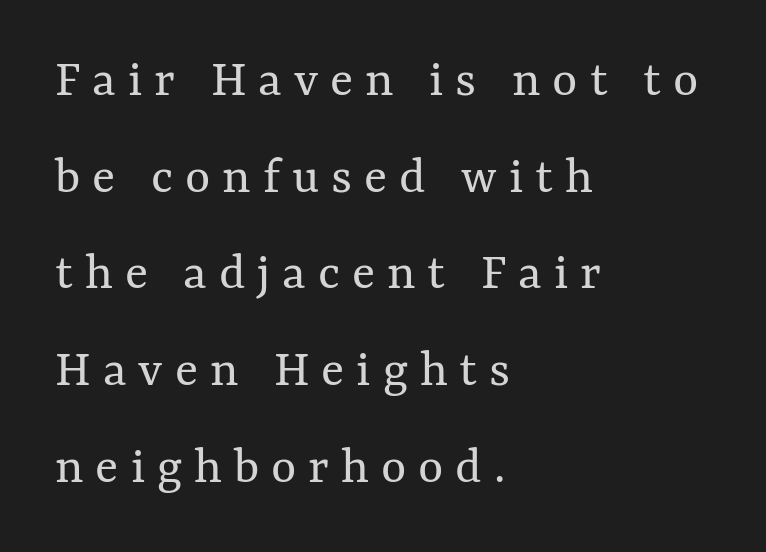
Every stem runs plumb, perpendicular to the baseline. No word sits above an underline. Do the characters align in a grid? No, the font is proportional. A classic flush-left, rag-right setting is used for this passage.
